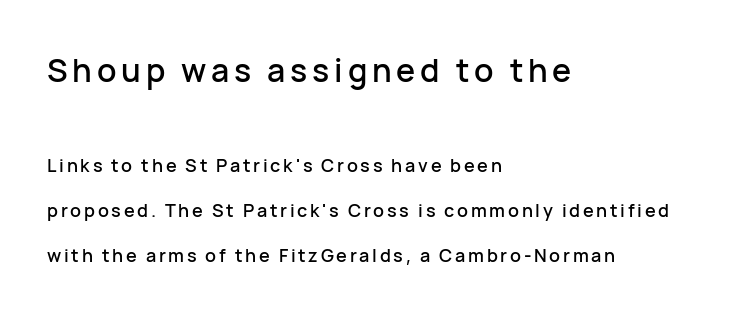
The image shows 32 px sans-serif type, upright; set left-aligned, loose line spacing (2.49x), not underlined; the first (top) block is 1.78x larger; low stroke contrast and a medium x-height.
